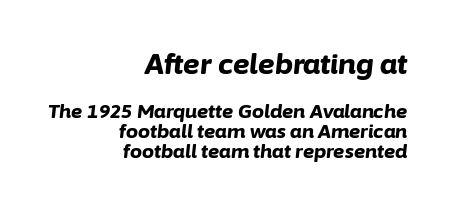
{"italic": "yes", "lean": "right", "slant_degrees": 6, "bold": "yes", "weight": "bold", "width": "normal", "stroke_contrast": "low", "x_height": "medium", "monospaced": "no", "underline": "no", "align": "right", "line_spacing": "tight", "line_spacing_ratio": 1.06, "letter_spacing": "normal", "letter_spacing_em": 0.0, "larger_block": "first", "size_ratio": 1.47, "glyph_px": 28}
